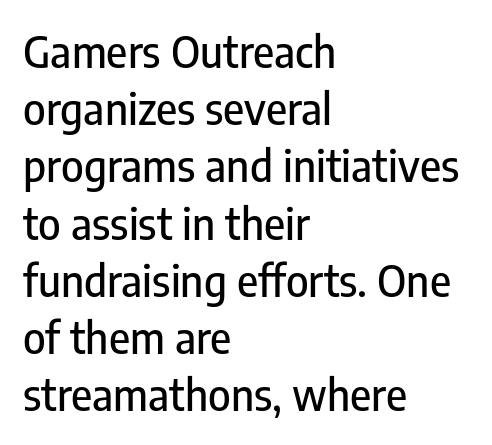
Q: Is the text italic (slanted)? A: No, it is upright.
Q: Is the typeface a serif or a sans-serif typeface? A: Sans-serif.
Q: Is the text underlined? A: No.
Q: How is the paragraph aligned? A: Left-aligned.
Q: Is the spacing between letters normal or unusually wide? A: Normal.
Q: Is the spacing between lines tight, normal or loose? A: Normal.
Q: Width (condensed, normal, or wide)? A: Condensed.
Q: Stroke contrast? A: Low.
Q: x-height? A: Medium.
Q: Monospaced? A: No.
